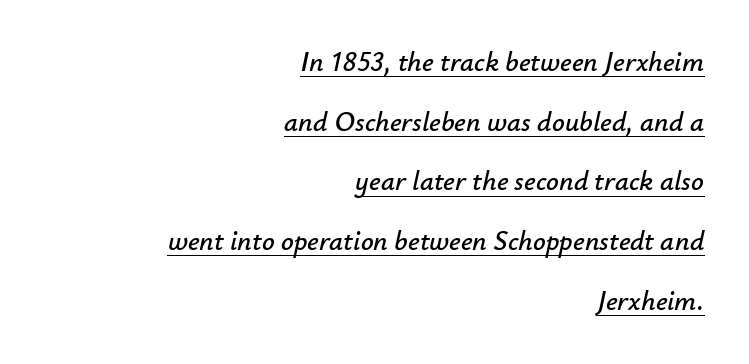
{"italic": "yes", "lean": "right", "slant_degrees": 12, "width": "normal", "stroke_contrast": "low", "x_height": "small", "monospaced": "no", "underline": "yes", "align": "right", "line_spacing": "loose", "line_spacing_ratio": 2.13, "letter_spacing": "normal", "letter_spacing_em": 0.0, "glyph_px": 28}
